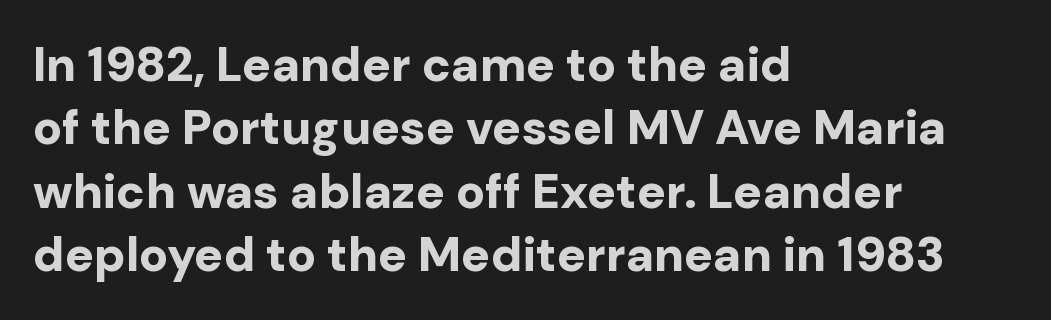
Q: Is the text bold? A: Yes.
Q: Is the text italic (slanted)? A: No, it is upright.
Q: Is the typeface a serif or a sans-serif typeface? A: Sans-serif.
Q: Is the text underlined? A: No.
Q: How is the paragraph aligned? A: Left-aligned.
Q: Is the spacing between letters normal or unusually wide? A: Normal.
Q: Is the spacing between lines tight, normal or loose? A: Normal.
Q: Width (condensed, normal, or wide)? A: Normal.
Q: Stroke contrast? A: Low.
Q: x-height? A: Medium.
Q: Monospaced? A: No.
